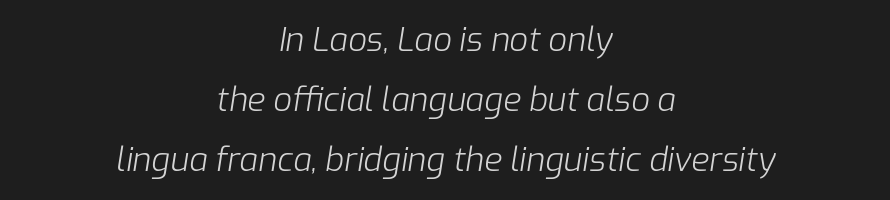
Q: Is the text bold? A: No.
Q: Is the text italic (slanted)? A: Yes, it leans right by about 9 degrees.
Q: Is the text underlined? A: No.
Q: How is the paragraph aligned? A: Centered.
Q: Is the spacing between letters normal or unusually wide? A: Normal.
Q: Width (condensed, normal, or wide)? A: Normal.
Q: Stroke contrast? A: Low.
Q: x-height? A: Medium.
Q: Monospaced? A: No.
